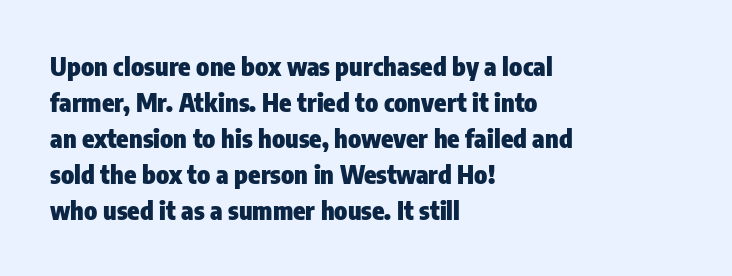
The image shows 25 px bold type, upright; set left-aligned, normal line spacing (1.44x), normal letter spacing, not underlined.
